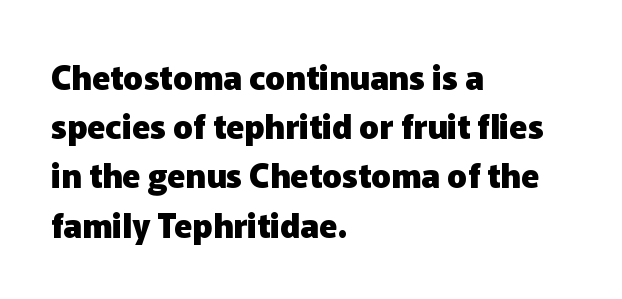
Q: Is the text bold? A: Yes.
Q: Is the text italic (slanted)? A: No, it is upright.
Q: Is the typeface a serif or a sans-serif typeface? A: Sans-serif.
Q: Is the text underlined? A: No.
Q: How is the paragraph aligned? A: Left-aligned.
Q: Is the spacing between letters normal or unusually wide? A: Normal.
Q: Is the spacing between lines tight, normal or loose? A: Normal.
Q: Width (condensed, normal, or wide)? A: Normal.
Q: Stroke contrast? A: Low.
Q: x-height? A: Medium.
Q: Monospaced? A: No.
